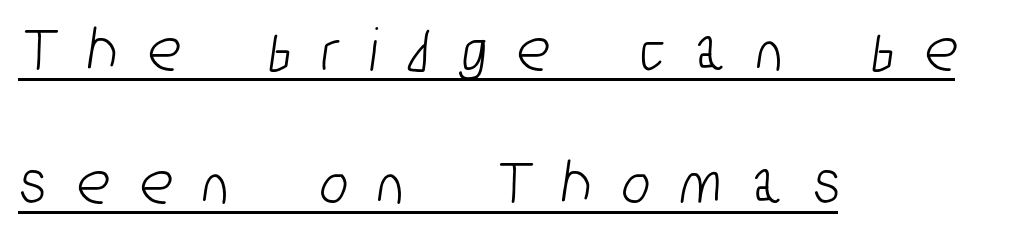
The image shows 66 px condensed sans-serif type; set left-aligned, loose line spacing (2.02x), unusually wide letter spacing (+0.48 em), underlined; low stroke contrast and a medium x-height.
